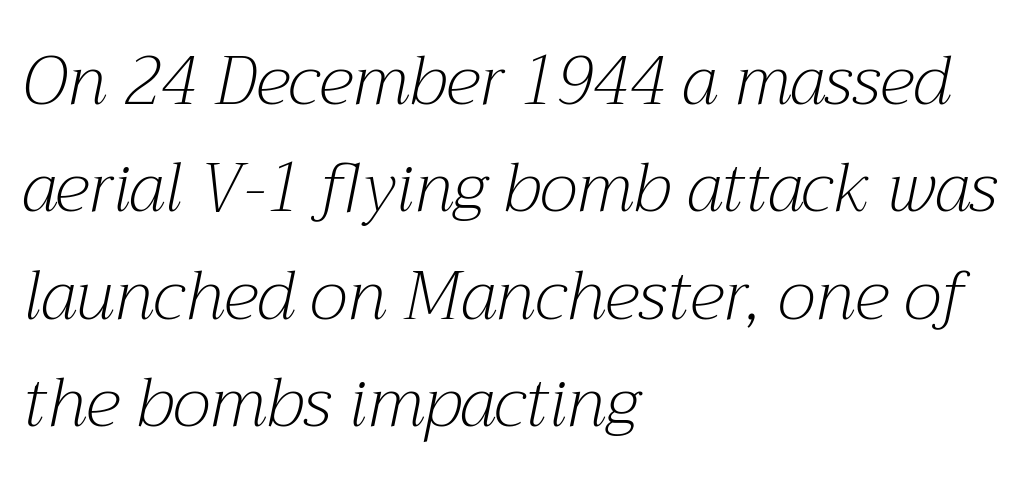
The image shows 68 px light serif type, italic (leaning right); set left-aligned, normal line spacing (1.58x), normal letter spacing, not underlined; medium stroke contrast and a medium x-height.
